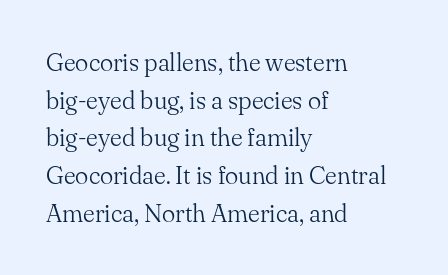
The image shows 25 px text type, upright; set left-aligned, normal line spacing (1.51x), normal letter spacing, not underlined.
